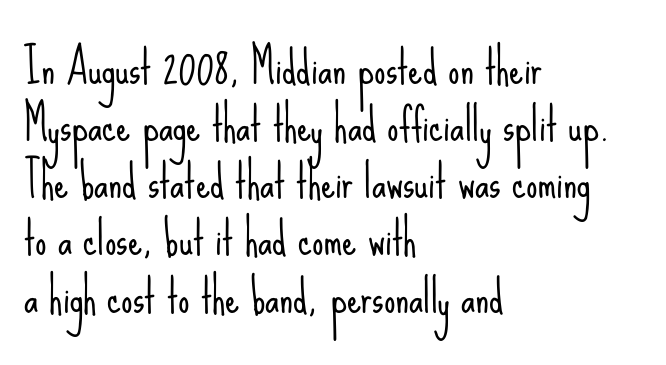
The image shows 45 px light, condensed sans-serif type, upright; set left-aligned, normal line spacing (1.27x), normal letter spacing, not underlined; low stroke contrast and a small x-height.
